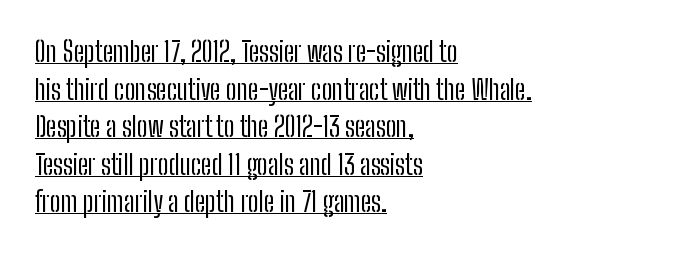
Does extra space separate the letters? No, they use regular spacing. Posture: vertical. The paragraph has a hard left edge and a soft right edge. Each line of the rendering has a horizontal stroke beneath the glyphs. Compared with a typical body face, this is equally light or lighter still. The space between consecutive lines is moderate.
